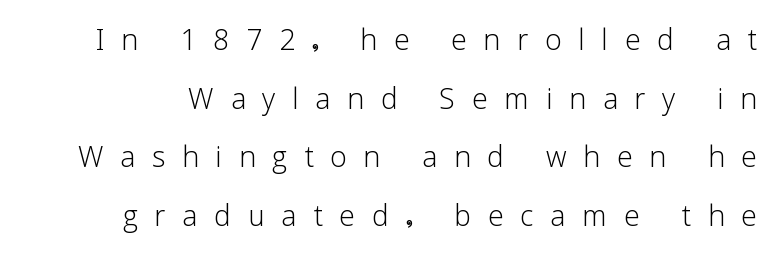
Q: Is the text bold? A: No.
Q: Is the text italic (slanted)? A: No, it is upright.
Q: Is the typeface a serif or a sans-serif typeface? A: Sans-serif.
Q: Is the text underlined? A: No.
Q: Is the spacing between letters normal or unusually wide? A: Unusually wide.
Q: Is the spacing between lines tight, normal or loose? A: Normal.
Q: Width (condensed, normal, or wide)? A: Normal.
Q: Stroke contrast? A: Low.
Q: x-height? A: Medium.
Q: Monospaced? A: No.
